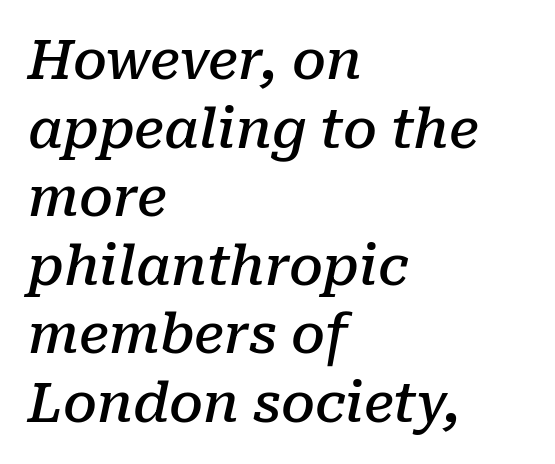
Q: Is the text bold? A: Semi-bold.
Q: Is the text italic (slanted)? A: Yes, it leans right by about 10 degrees.
Q: Is the typeface a serif or a sans-serif typeface? A: Serif.
Q: Is the text underlined? A: No.
Q: How is the paragraph aligned? A: Left-aligned.
Q: Is the spacing between letters normal or unusually wide? A: Normal.
Q: Is the spacing between lines tight, normal or loose? A: Normal.
Q: Width (condensed, normal, or wide)? A: Normal.
Q: Stroke contrast? A: Low.
Q: x-height? A: Medium.
Q: Monospaced? A: No.
